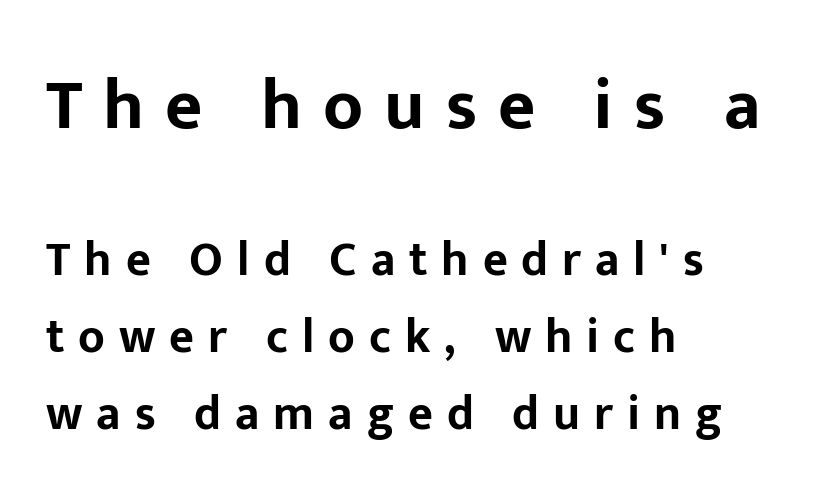
Q: Is the text bold? A: Yes.
Q: Is the text italic (slanted)? A: No, it is upright.
Q: Is the typeface a serif or a sans-serif typeface? A: Sans-serif.
Q: Is the text underlined? A: No.
Q: How is the paragraph aligned? A: Left-aligned.
Q: Is the spacing between letters normal or unusually wide? A: Unusually wide.
Q: Is the spacing between lines tight, normal or loose? A: Normal.
Q: Which block of text is set in a larger size, the first (top) or the second (bottom)? A: The first (top) one.
Q: Width (condensed, normal, or wide)? A: Normal.
Q: Stroke contrast? A: Low.
Q: x-height? A: Medium.
Q: Monospaced? A: No.
